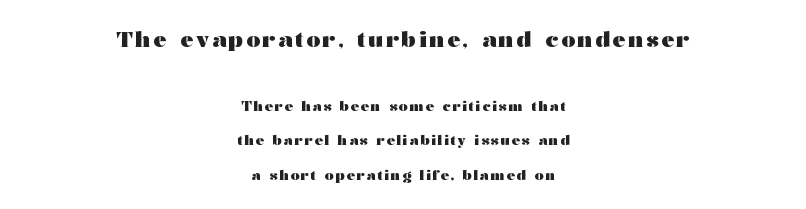
{"italic": "no", "bold": "yes", "underline": "no", "align": "center", "line_spacing": "loose", "line_spacing_ratio": 2.46, "larger_block": "first", "size_ratio": 1.57, "glyph_px": 22}
